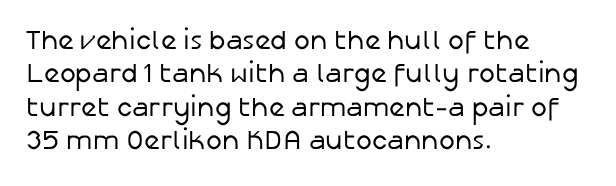
The image shows 27 px text type, upright; set left-aligned, line spacing 1.24x, normal letter spacing, not underlined.
